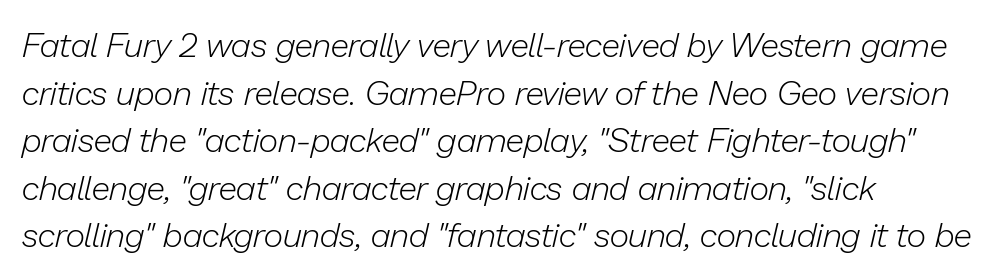
Q: Is the text bold? A: No.
Q: Is the text italic (slanted)? A: Yes, it leans right by about 13 degrees.
Q: Is the text underlined? A: No.
Q: How is the paragraph aligned? A: Left-aligned.
Q: Is the spacing between letters normal or unusually wide? A: Normal.
Q: Is the spacing between lines tight, normal or loose? A: Normal.
Q: Width (condensed, normal, or wide)? A: Normal.
Q: Stroke contrast? A: Low.
Q: x-height? A: Medium.
Q: Monospaced? A: No.
